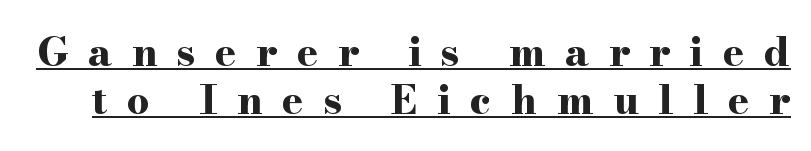
Caption: expanded tracking, letters set apart. The string is rendered with underlining switched on. The letters are bold, with thick, heavy strokes. Do the letters lean? They stand straight.
